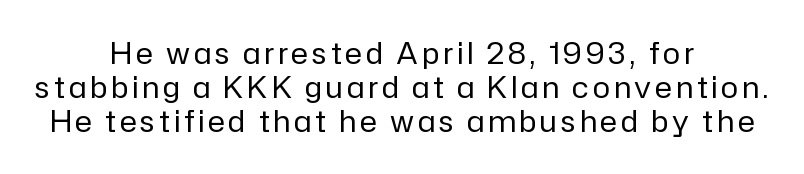
Clear beneath every line of the passage. Horizontal alignment here is central, giving a formal, balanced look. No italicization has been applied; the sample stays upright. Check where the strokes stop: nothing finishes them off — pure sans. Each stroke keeps to a modest, everyday thickness or less. Proportional: the letters do not fall into vertical columns.
